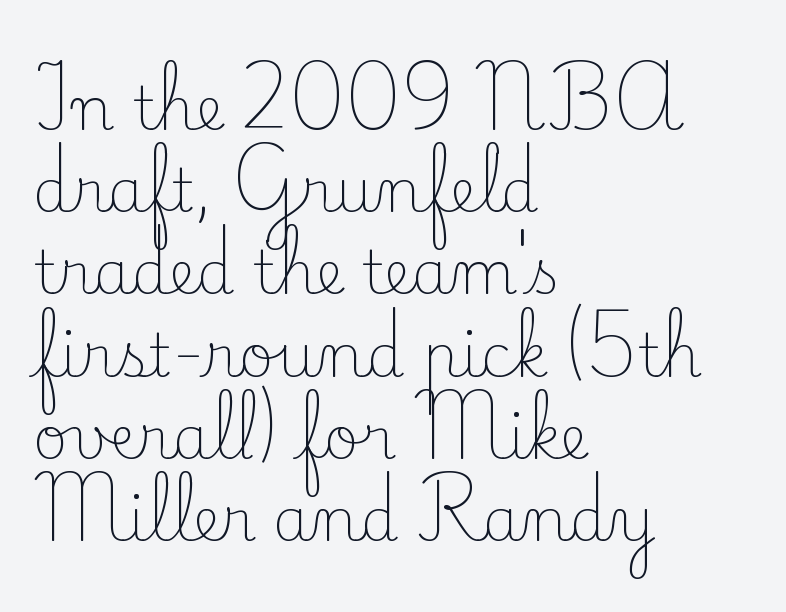
{"serif": "yes", "italic": "no", "bold": "no", "weight": "light", "width": "normal", "stroke_contrast": "low", "x_height": "small", "monospaced": "no", "underline": "no", "align": "left", "line_spacing": "normal", "line_spacing_ratio": 1.37, "letter_spacing": "normal", "letter_spacing_em": 0.0, "glyph_px": 60}
